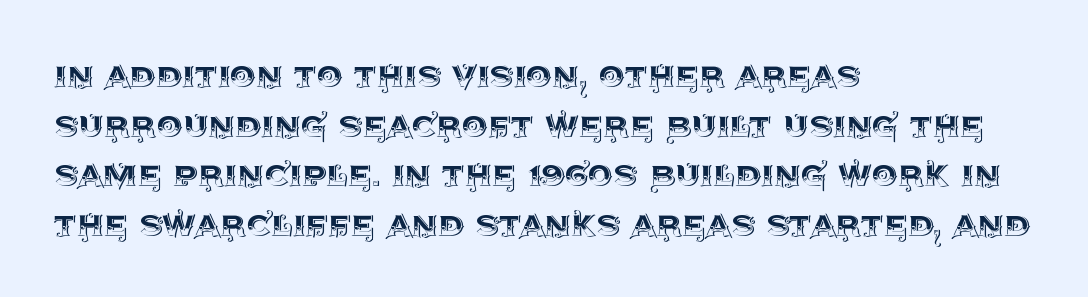
{"italic": "no", "width": "normal", "x_height": "large", "monospaced": "no", "underline": "no", "align": "left", "line_spacing_ratio": 1.21, "letter_spacing": "normal", "letter_spacing_em": 0.0, "glyph_px": 41}
